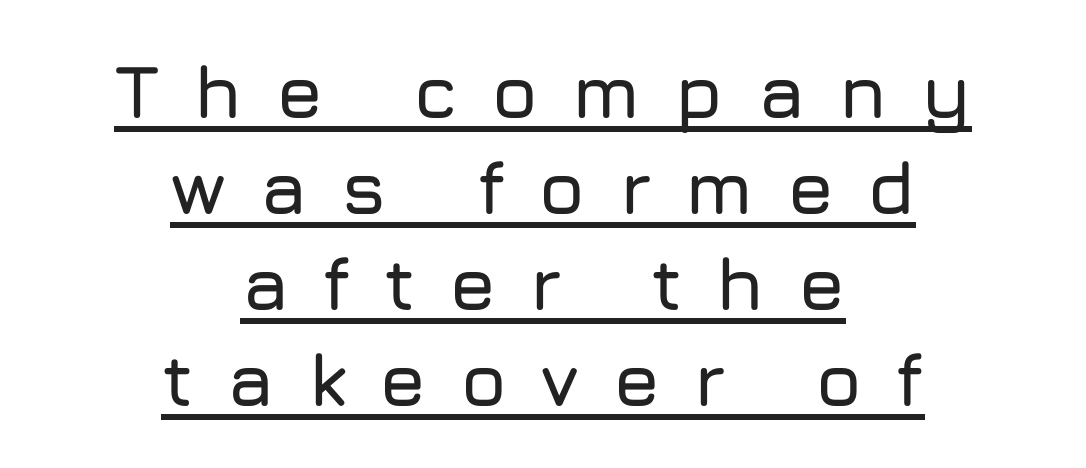
Q: Is the text italic (slanted)? A: No, it is upright.
Q: Is the typeface a serif or a sans-serif typeface? A: Sans-serif.
Q: Is the text underlined? A: Yes.
Q: How is the paragraph aligned? A: Centered.
Q: Is the spacing between letters normal or unusually wide? A: Unusually wide.
Q: Is the spacing between lines tight, normal or loose? A: Normal.
Q: Width (condensed, normal, or wide)? A: Normal.
Q: Stroke contrast? A: Low.
Q: x-height? A: Medium.
Q: Monospaced? A: No.
